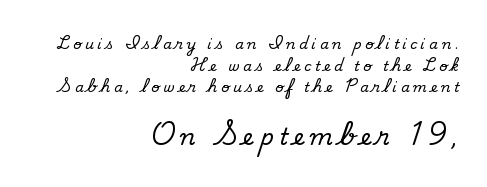
Q: Is the text bold? A: No.
Q: Is the text underlined? A: No.
Q: How is the paragraph aligned? A: Right-aligned.
Q: Is the spacing between letters normal or unusually wide? A: Unusually wide.
Q: Is the spacing between lines tight, normal or loose? A: Normal.
Q: Which block of text is set in a larger size, the first (top) or the second (bottom)? A: The second (bottom) one.
